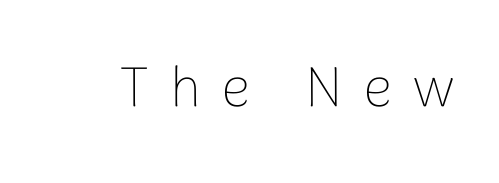
Q: Is the text bold? A: No.
Q: Is the text italic (slanted)? A: No, it is upright.
Q: Is the typeface a serif or a sans-serif typeface? A: Sans-serif.
Q: Is the text underlined? A: No.
Q: Is the spacing between letters normal or unusually wide? A: Unusually wide.
Q: Width (condensed, normal, or wide)? A: Normal.
Q: Stroke contrast? A: Low.
Q: x-height? A: Medium.
Q: Monospaced? A: No.
